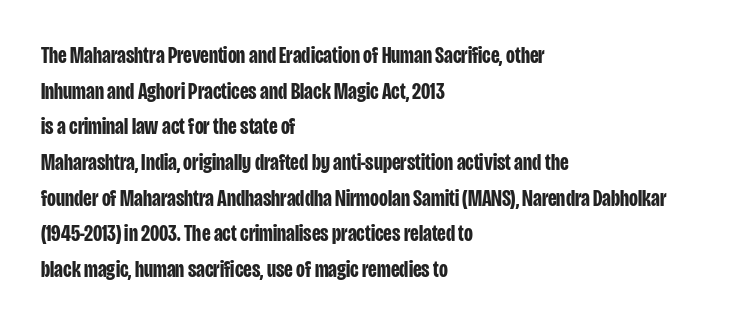
The image shows 23 px bold type, upright; set left-aligned, normal line spacing (1.55x), normal letter spacing, not underlined.
